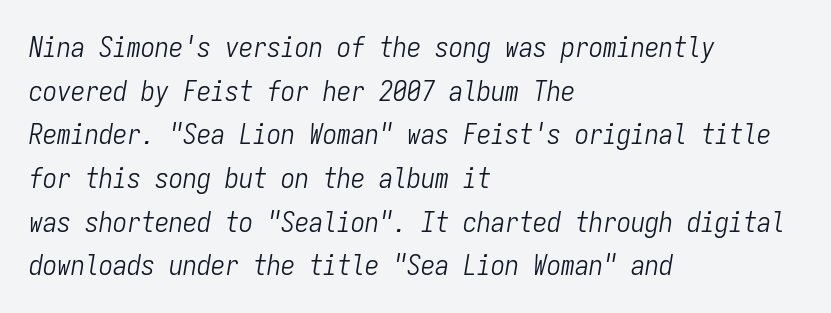
Q: Is the text bold? A: No.
Q: Is the text italic (slanted)? A: Yes, it leans right by about 9 degrees.
Q: Is the text underlined? A: No.
Q: How is the paragraph aligned? A: Left-aligned.
Q: Is the spacing between letters normal or unusually wide? A: Normal.
Q: Is the spacing between lines tight, normal or loose? A: Normal.
Q: Width (condensed, normal, or wide)? A: Condensed.
Q: Stroke contrast? A: Low.
Q: x-height? A: Medium.
Q: Monospaced? A: Yes.
